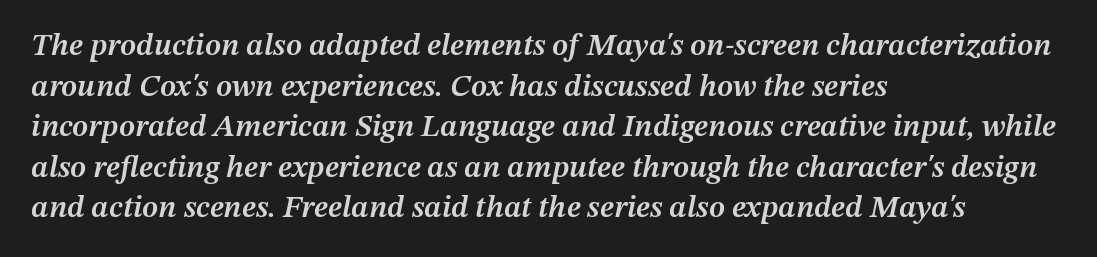
Q: Is the text bold? A: Semi-bold.
Q: Is the text italic (slanted)? A: Yes, it leans right by about 12 degrees.
Q: Is the text underlined? A: No.
Q: How is the paragraph aligned? A: Left-aligned.
Q: Is the spacing between letters normal or unusually wide? A: Normal.
Q: Is the spacing between lines tight, normal or loose? A: Normal.
Q: Width (condensed, normal, or wide)? A: Normal.
Q: Stroke contrast? A: Medium.
Q: x-height? A: Medium.
Q: Monospaced? A: No.
